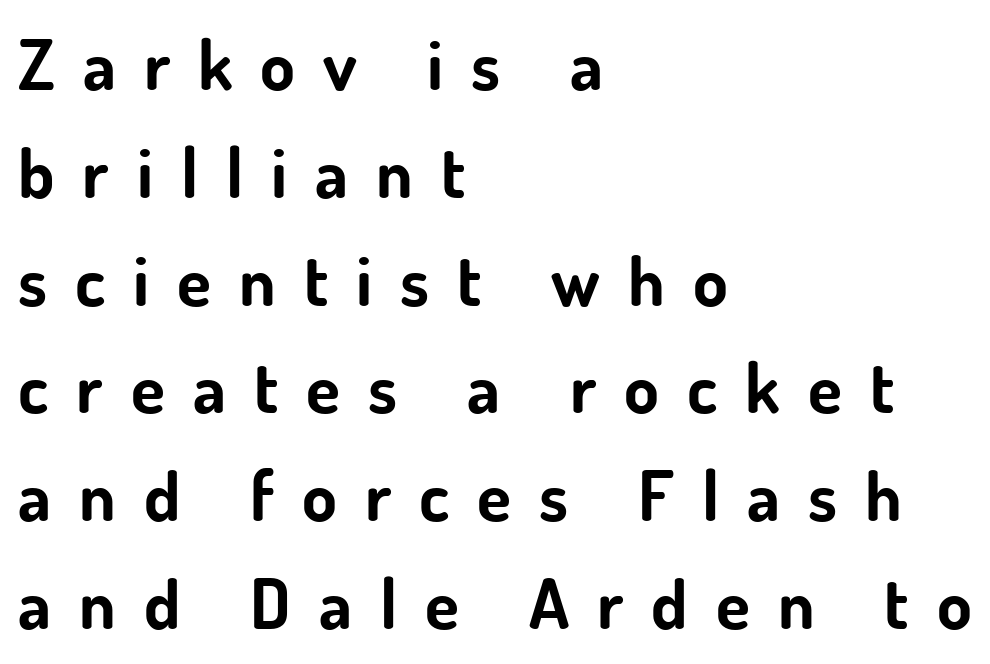
Q: Is the text bold? A: Yes.
Q: Is the text italic (slanted)? A: No, it is upright.
Q: Is the typeface a serif or a sans-serif typeface? A: Sans-serif.
Q: Is the text underlined? A: No.
Q: How is the paragraph aligned? A: Left-aligned.
Q: Is the spacing between letters normal or unusually wide? A: Unusually wide.
Q: Is the spacing between lines tight, normal or loose? A: Normal.
Q: Width (condensed, normal, or wide)? A: Normal.
Q: Stroke contrast? A: Low.
Q: x-height? A: Small.
Q: Monospaced? A: No.
